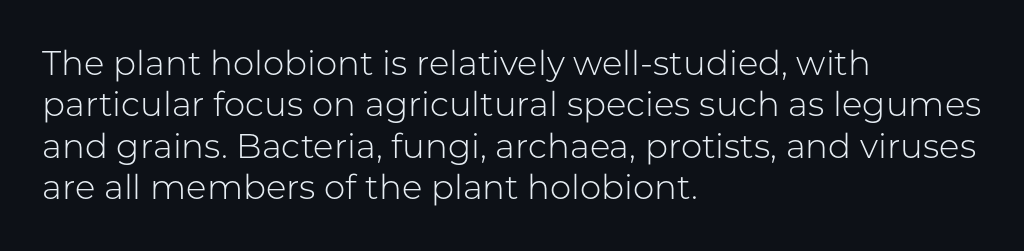
The image shows 34 px light sans-serif type, upright; set left-aligned, line spacing 1.22x, normal letter spacing, not underlined; low stroke contrast and a medium x-height.
